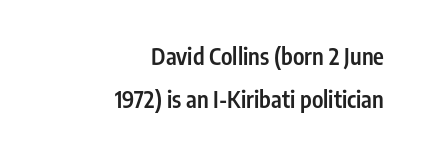
Q: Is the text bold? A: Semi-bold.
Q: Is the text italic (slanted)? A: No, it is upright.
Q: Is the text underlined? A: No.
Q: How is the paragraph aligned? A: Right-aligned.
Q: Is the spacing between letters normal or unusually wide? A: Normal.
